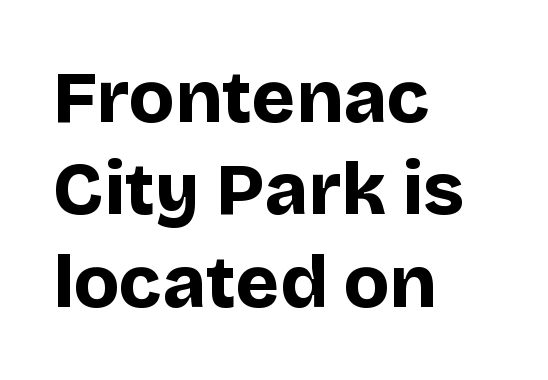
Q: Is the text bold? A: Yes.
Q: Is the text italic (slanted)? A: No, it is upright.
Q: Is the typeface a serif or a sans-serif typeface? A: Sans-serif.
Q: Is the text underlined? A: No.
Q: How is the paragraph aligned? A: Left-aligned.
Q: Is the spacing between letters normal or unusually wide? A: Normal.
Q: Is the spacing between lines tight, normal or loose? A: Normal.
Q: Width (condensed, normal, or wide)? A: Normal.
Q: Stroke contrast? A: Low.
Q: x-height? A: Large.
Q: Monospaced? A: No.
